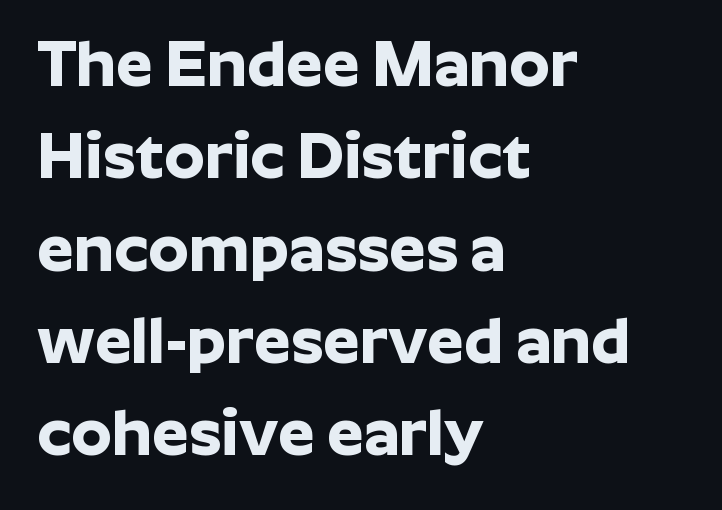
The image shows 65 px bold sans-serif type, upright; set left-aligned, normal line spacing (1.42x), normal letter spacing, not underlined; low stroke contrast and a medium x-height.
